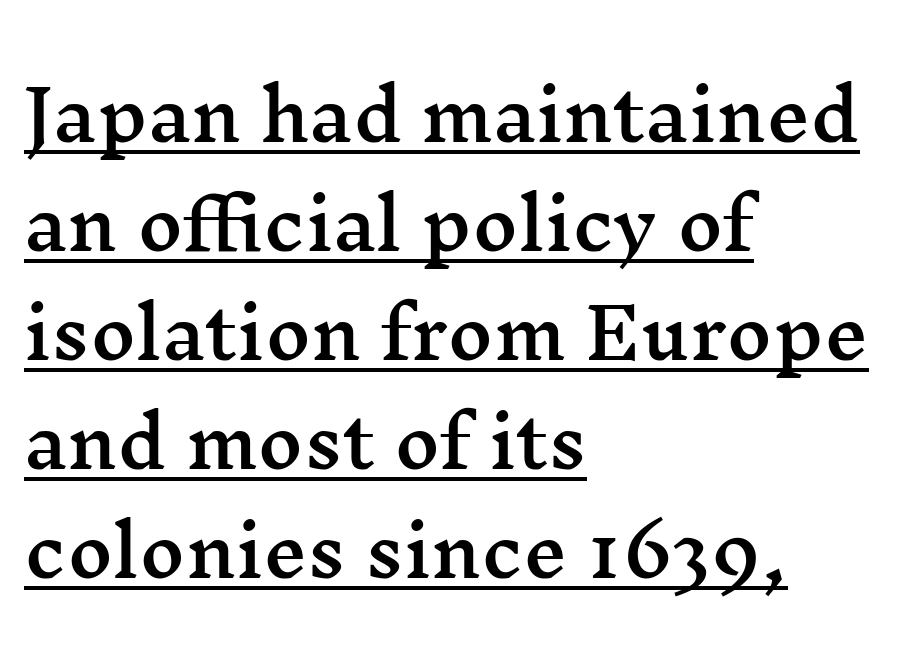
{"serif": "yes", "italic": "no", "width": "wide", "stroke_contrast": "medium", "x_height": "medium", "monospaced": "no", "underline": "yes", "align": "left", "line_spacing": "normal", "line_spacing_ratio": 1.58, "letter_spacing": "normal", "letter_spacing_em": 0.0, "glyph_px": 69}
